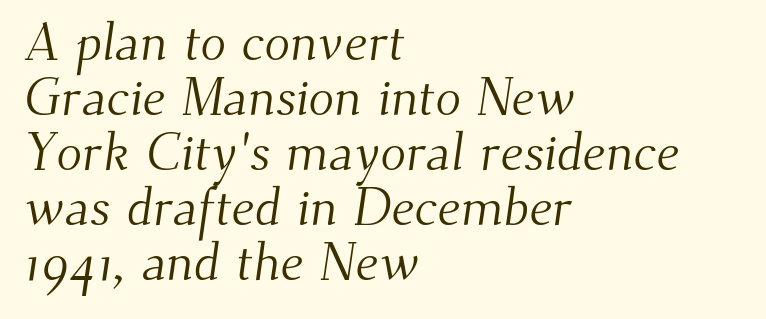
Nobody drew a line under any word here. A light-to-regular cut is what we see here. Looks like regular typesetting: each glyph gets only the width it needs. Alignment: flush left.
